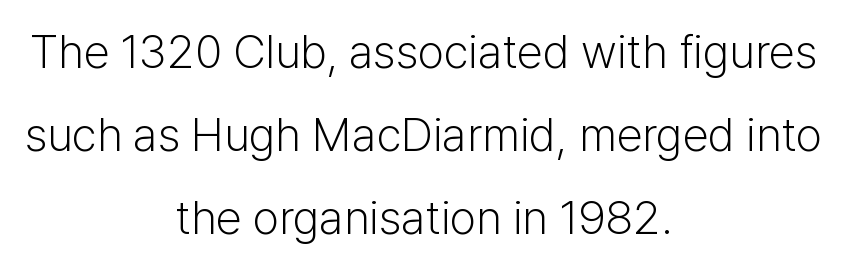
The image shows 47 px light sans-serif type, upright; set centered, line spacing 1.77x, normal letter spacing, not underlined; low stroke contrast and a medium x-height.
